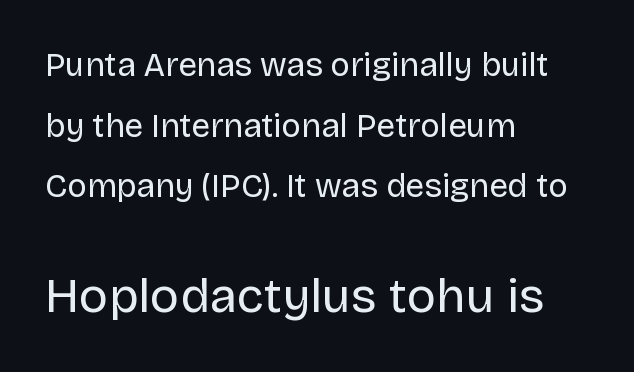
This rendering uses left alignment, leaving the right contour irregular. Is there any slant? The stems are plumb. These lines keep a tight, regular rhythm from letter to letter. Ink coverage per letter is moderate at most. The passage shown is not underscored anywhere.
